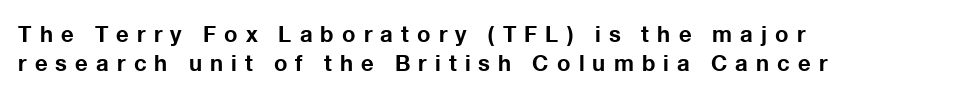
Q: Is the text bold? A: Yes.
Q: Is the text italic (slanted)? A: No, it is upright.
Q: Is the text underlined? A: No.
Q: How is the paragraph aligned? A: Left-aligned.
Q: Is the spacing between letters normal or unusually wide? A: Unusually wide.
Q: Is the spacing between lines tight, normal or loose? A: Normal.
